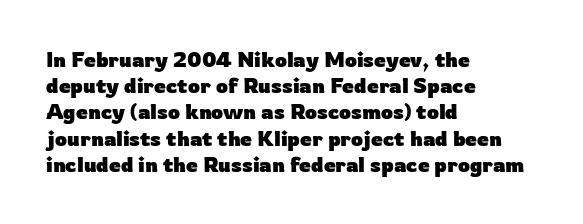
{"italic": "no", "bold": "yes", "underline": "no", "align": "left", "line_spacing": "normal", "line_spacing_ratio": 1.25, "letter_spacing": "normal", "letter_spacing_em": 0.0, "glyph_px": 21}
